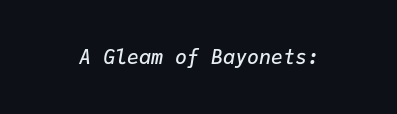
In terms of letterspacing, this is plain default setting. The face used here has a pronounced slope to its letters. Bold? Not quite — semibold, heavier than regular but stopping short. Beneath every word, the page is bare.
